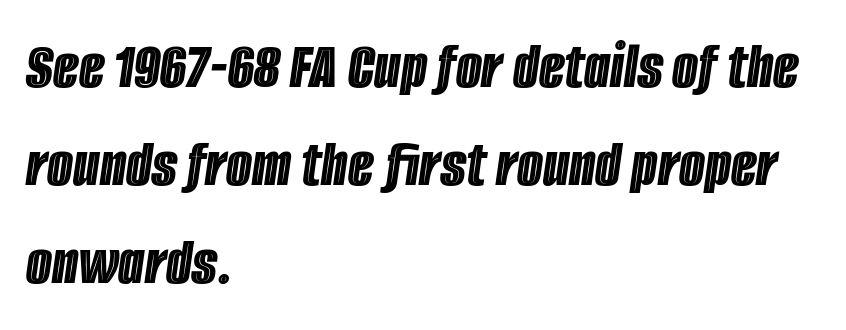
Nobody drew a line under any word here. These lines stack with their left ends in a neat column. An italicized treatment has been applied to the whole sample. Each word holds together tightly as a unit, with standard inter-letter gaps.
